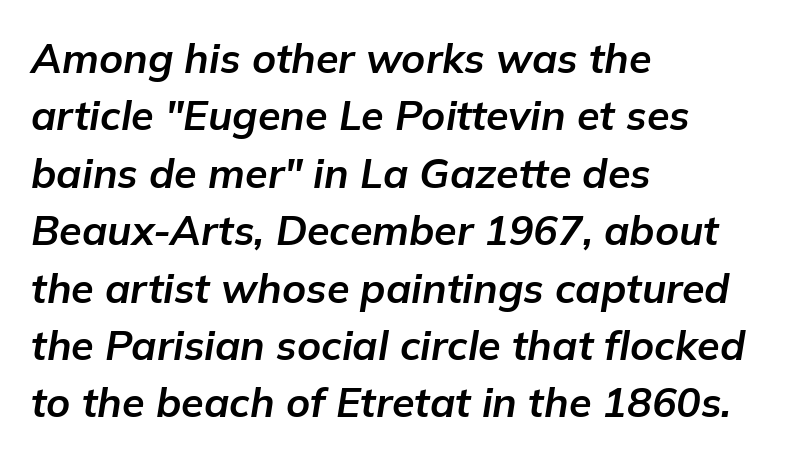
{"italic": "yes", "lean": "right", "slant_degrees": 9, "bold": "yes", "weight": "bold", "width": "normal", "stroke_contrast": "low", "x_height": "medium", "monospaced": "no", "underline": "no", "align": "left", "line_spacing": "normal", "line_spacing_ratio": 1.4, "letter_spacing": "normal", "letter_spacing_em": 0.0, "glyph_px": 41}
